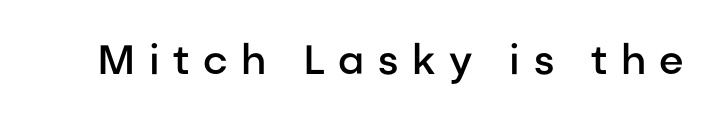
The font family rendered here belongs to the sans-serif group. Firm but not heavy-handed strokes: this text is semibold. The zone under the glyphs is completely vacant. Unlike italic type, these characters show no tilt at all. Is the letter spacing exaggerated? Yes — the characters are pushed far apart. Is this a fixed-width face? No — the glyphs have proportional, varying widths.
